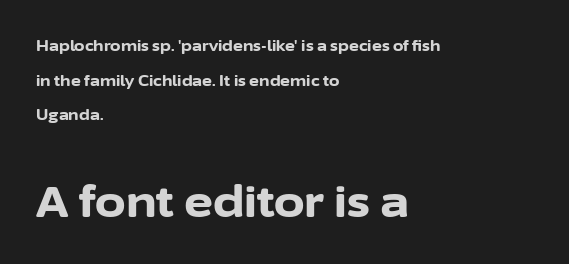
The image shows 44 px bold sans-serif type, upright; set left-aligned, loose line spacing (2.31x), normal letter spacing, not underlined; the second (bottom) block is 2.93x larger; low stroke contrast and a medium x-height.
